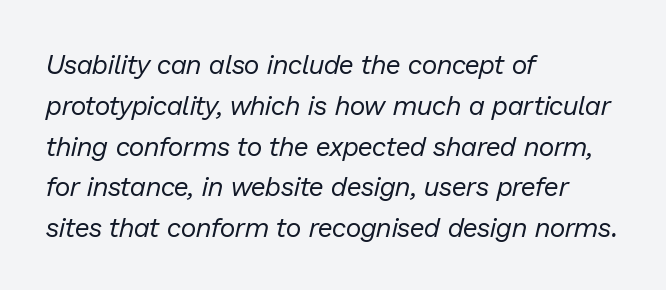
{"italic": "yes", "lean": "right", "slant_degrees": 13, "bold": "no", "underline": "no", "align": "left", "line_spacing": "normal", "line_spacing_ratio": 1.51, "letter_spacing": "normal", "letter_spacing_em": 0.0, "glyph_px": 27}
